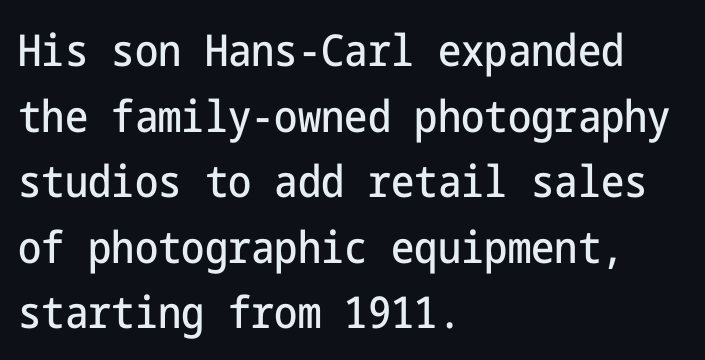
The image shows 44 px condensed sans-serif type, upright; set left-aligned, normal line spacing (1.49x), normal letter spacing, not underlined; low stroke contrast and a medium x-height.
